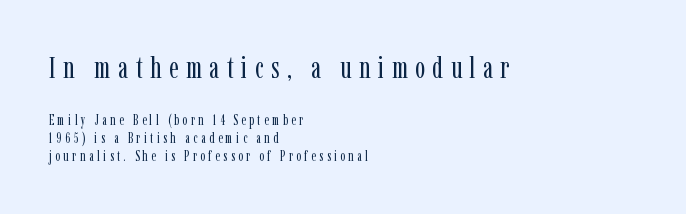
The passage shown is typed in a proportional face where columns would drift. Old-style or modern, the face here clearly has serifs. These lines stack with their left ends in a neat column. Caption: upper text group enlarged, lower text group reduced. Quick note: interline space is typical. A clean baseline with only descenders dipping below it.
